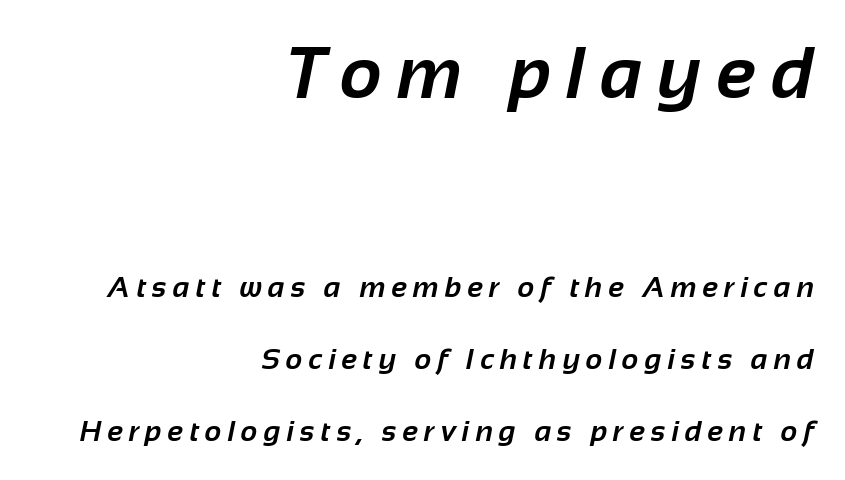
The image shows 73 px bold sans-serif type; set right-aligned, loose line spacing (2.48x), unusually wide letter spacing (+0.21 em), not underlined; the first (top) block is 2.52x larger; low stroke contrast and a medium x-height.
